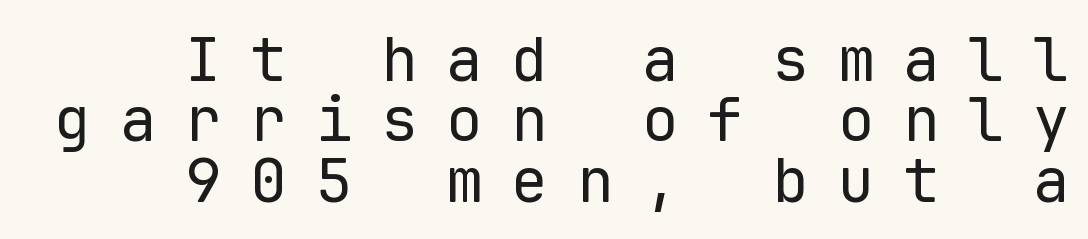
Q: Is the text bold? A: No.
Q: Is the text italic (slanted)? A: No, it is upright.
Q: Is the typeface a serif or a sans-serif typeface? A: Sans-serif.
Q: Is the text underlined? A: No.
Q: How is the paragraph aligned? A: Right-aligned.
Q: Is the spacing between letters normal or unusually wide? A: Unusually wide.
Q: Is the spacing between lines tight, normal or loose? A: Tight.
Q: Width (condensed, normal, or wide)? A: Normal.
Q: Stroke contrast? A: Low.
Q: x-height? A: Medium.
Q: Monospaced? A: Yes.
